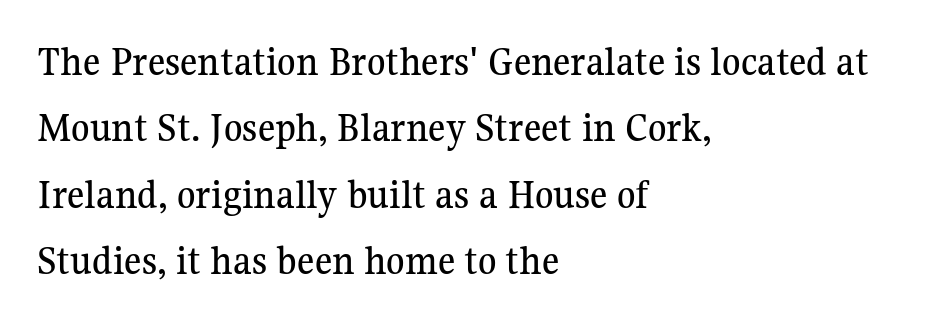
Q: Is the text italic (slanted)? A: No, it is upright.
Q: Is the typeface a serif or a sans-serif typeface? A: Serif.
Q: Is the text underlined? A: No.
Q: How is the paragraph aligned? A: Left-aligned.
Q: Is the spacing between letters normal or unusually wide? A: Normal.
Q: Is the spacing between lines tight, normal or loose? A: Normal.
Q: Width (condensed, normal, or wide)? A: Normal.
Q: Stroke contrast? A: Medium.
Q: x-height? A: Medium.
Q: Monospaced? A: No.
